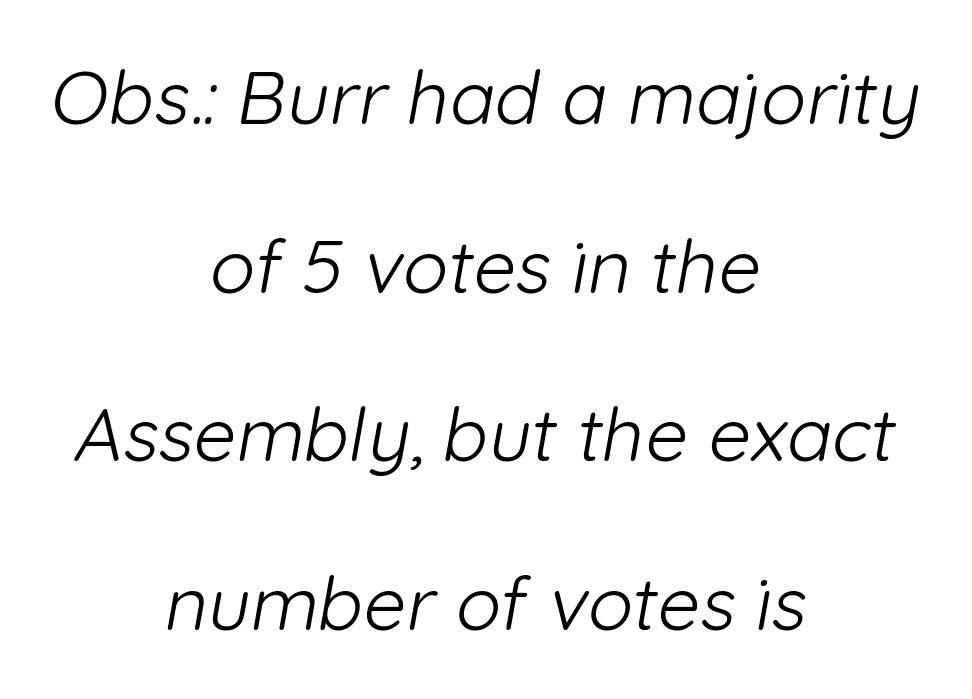
{"serif": "no", "bold": "no", "weight": "light", "width": "normal", "stroke_contrast": "low", "x_height": "medium", "monospaced": "no", "underline": "no", "align": "center", "line_spacing": "loose", "line_spacing_ratio": 2.25, "letter_spacing": "normal", "letter_spacing_em": 0.0, "glyph_px": 75}
